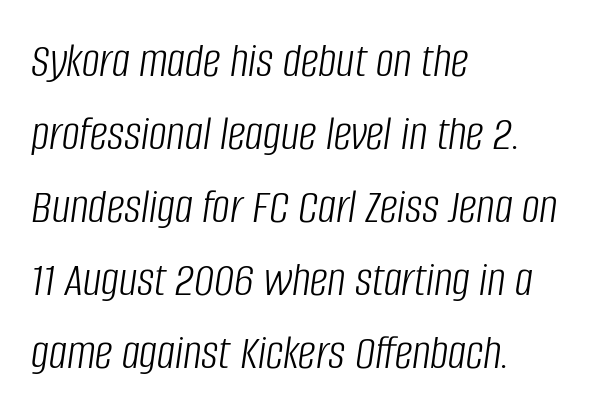
Q: Is the text bold? A: No.
Q: Is the text italic (slanted)? A: Yes, it leans right by about 8 degrees.
Q: Is the text underlined? A: No.
Q: How is the paragraph aligned? A: Left-aligned.
Q: Is the spacing between letters normal or unusually wide? A: Normal.
Q: Is the spacing between lines tight, normal or loose? A: Normal.
Q: Width (condensed, normal, or wide)? A: Condensed.
Q: Stroke contrast? A: Low.
Q: x-height? A: Large.
Q: Monospaced? A: No.
